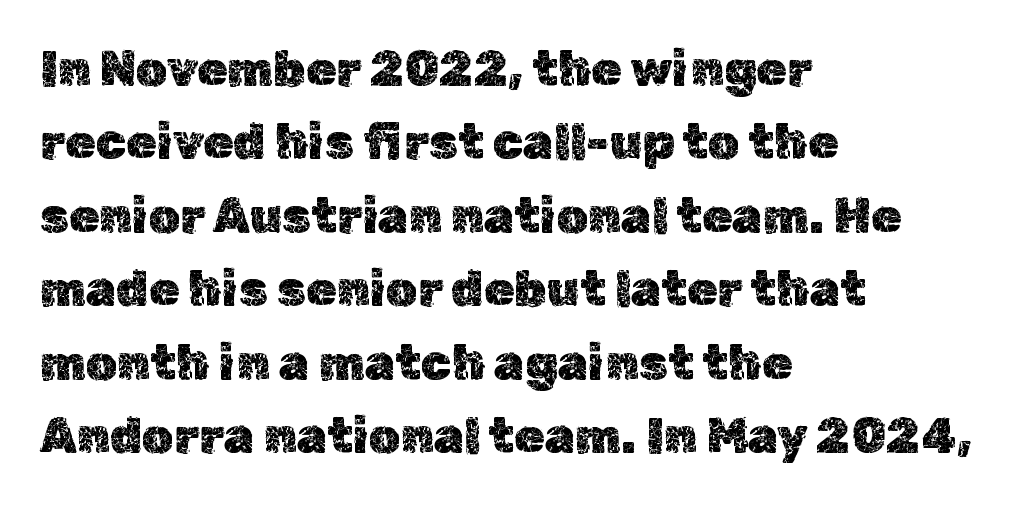
Designer's note — italics off, roman on. A typesetter would call this proportional, since set widths differ per character. Honestly, the row spacing looks completely unremarkable. Caption: standard tracking, unaltered. These lines are set flush left with a ragged right edge. Honestly, there is no underline to notice here at all.
